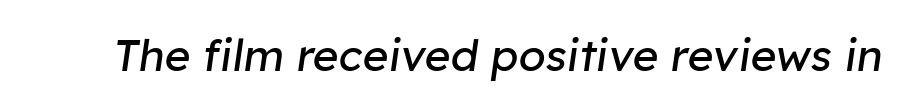
{"italic": "yes", "lean": "right", "slant_degrees": 8, "bold": "no", "weight": "regular", "width": "normal", "stroke_contrast": "low", "x_height": "medium", "monospaced": "no", "underline": "no", "letter_spacing": "normal", "letter_spacing_em": 0.0, "glyph_px": 44}
